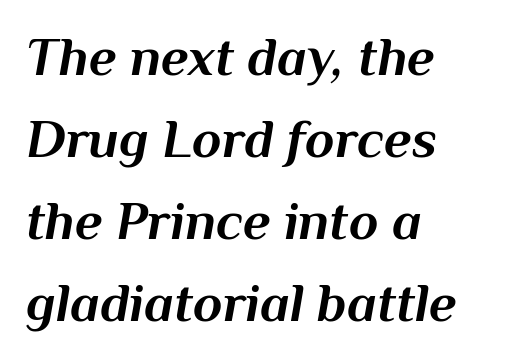
The letters are bold, with thick, heavy strokes. The letters are slanted; this is an italic face. Each line starts at the same left margin while the right side varies. Honestly, there is no underline to notice here at all.
